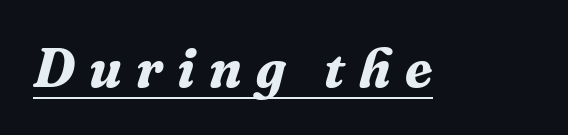
{"serif": "yes", "italic": "yes", "lean": "right", "slant_degrees": 16, "bold": "yes", "weight": "bold", "width": "normal", "stroke_contrast": "medium", "x_height": "medium", "monospaced": "no", "underline": "yes", "letter_spacing": "wide", "letter_spacing_em": 0.26, "glyph_px": 55}
